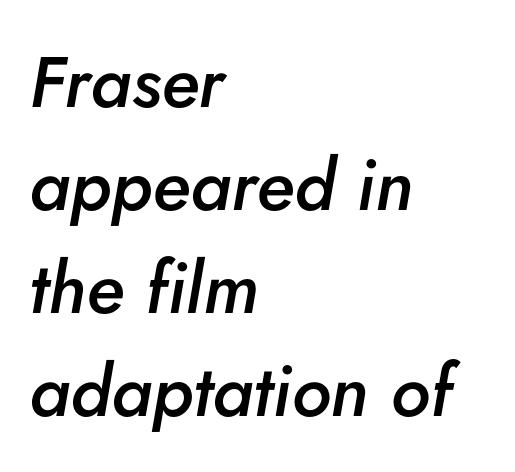
{"italic": "yes", "lean": "right", "slant_degrees": 5, "bold": "semi", "weight": "semibold", "width": "normal", "stroke_contrast": "low", "x_height": "small", "monospaced": "no", "underline": "no", "align": "left", "line_spacing": "normal", "line_spacing_ratio": 1.43, "letter_spacing": "normal", "letter_spacing_em": 0.0, "glyph_px": 72}
